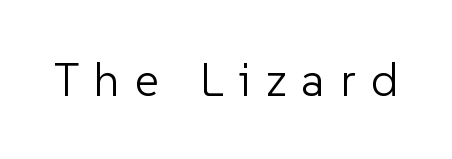
The image shows 47 px light sans-serif type, upright; set unusually wide letter spacing (+0.32 em), not underlined; low stroke contrast and a medium x-height.
